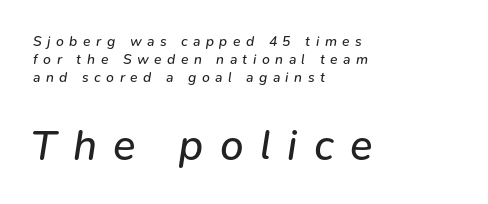
The image shows 42 px regular-weight type, italic (leaning right); set left-aligned, normal line spacing (1.28x), unusually wide letter spacing (+0.39 em), not underlined; the second (bottom) block is 3.0x larger; low stroke contrast and a medium x-height.
